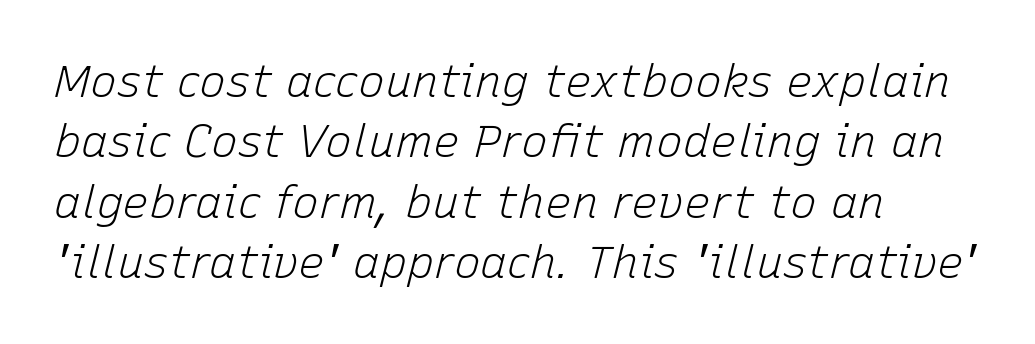
These lines were composed using italics. The space beneath each line is pristine and unruled. Which margin do the lines hug? The left one — the right edge is uneven. No extra tracking has been applied to these lines. Each letter keeps its own natural width here, so spacing adapts to shape.
